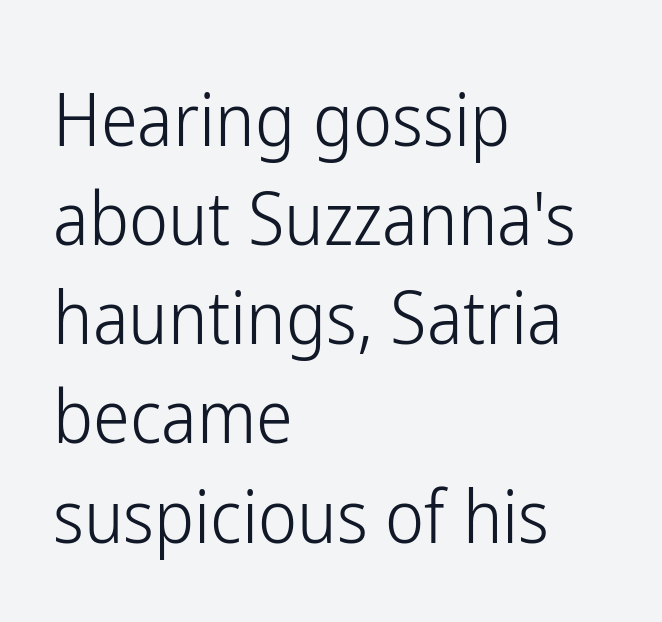
Q: Is the text bold? A: No.
Q: Is the text italic (slanted)? A: No, it is upright.
Q: Is the typeface a serif or a sans-serif typeface? A: Sans-serif.
Q: Is the text underlined? A: No.
Q: How is the paragraph aligned? A: Left-aligned.
Q: Is the spacing between letters normal or unusually wide? A: Normal.
Q: Is the spacing between lines tight, normal or loose? A: Normal.
Q: Width (condensed, normal, or wide)? A: Condensed.
Q: Stroke contrast? A: Low.
Q: x-height? A: Medium.
Q: Monospaced? A: No.
